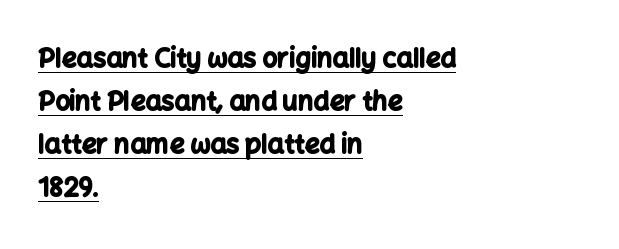
The image shows 26 px bold type, upright; set left-aligned, normal line spacing (1.65x), normal letter spacing, underlined.
